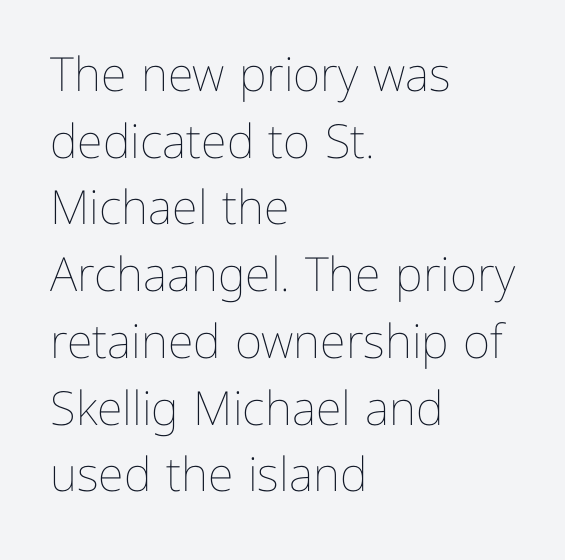
The typography opts for an upright posture over an oblique one. Any mark beneath the type? The region is blank. Do the characters align in a grid? No, the font is proportional. The text block is weighted toward the left margin, trailing off unevenly rightward.
